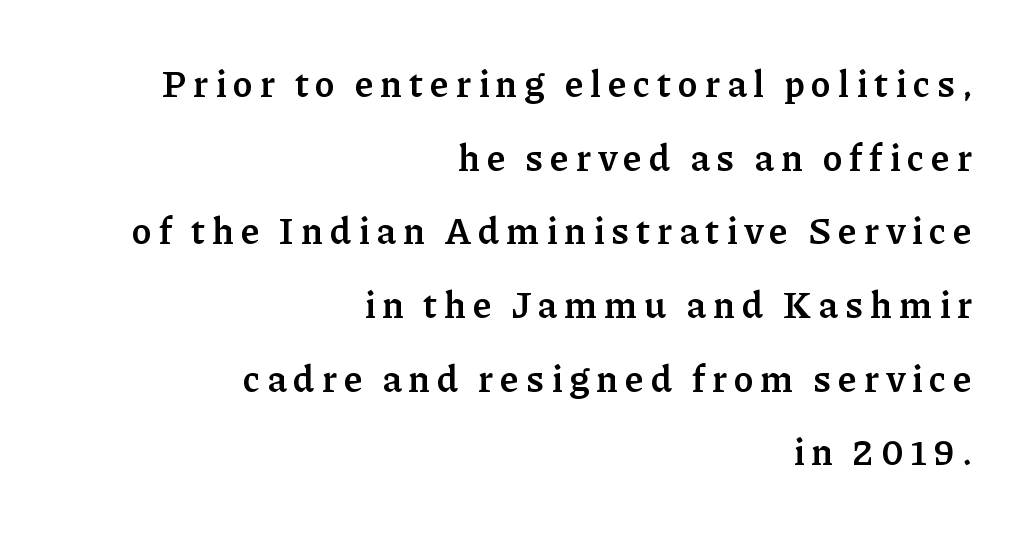
{"serif": "yes", "italic": "no", "bold": "yes", "weight": "semibold", "width": "normal", "stroke_contrast": "low", "x_height": "medium", "monospaced": "no", "underline": "no", "align": "right", "line_spacing": "loose", "line_spacing_ratio": 1.99, "glyph_px": 37}
